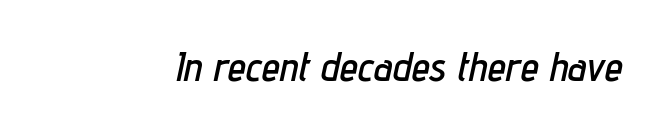
Observe the ordinary spacing: letters are neighbours, not strangers. The face used here has a pronounced slope to its letters. This sample has the flowing, uneven cadence of proportional lettering. Plain, unruled lines of type.
